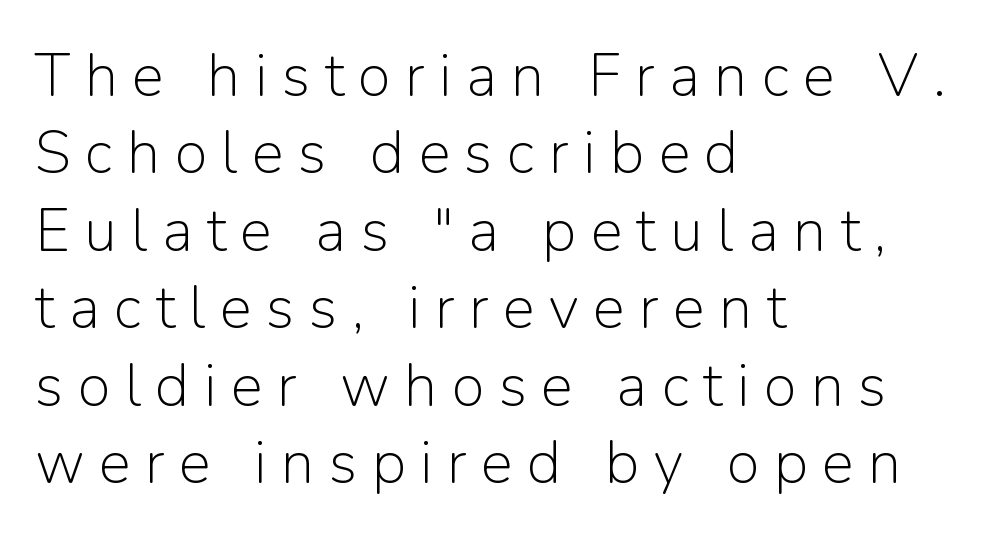
The image shows 60 px light sans-serif type, upright; set left-aligned, normal line spacing (1.29x), unusually wide letter spacing (+0.24 em), not underlined; low stroke contrast and a medium x-height.
